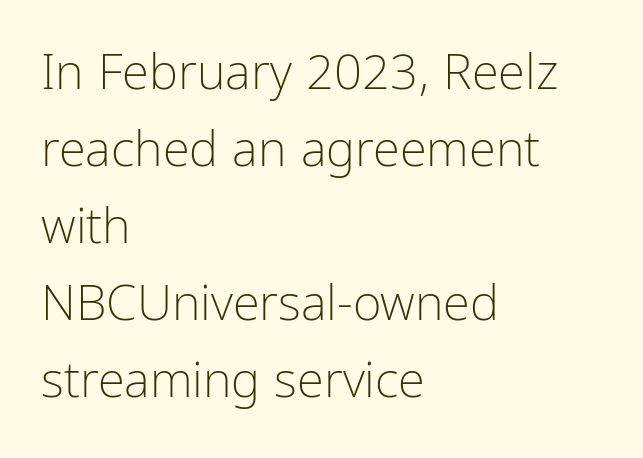
Q: Is the text bold? A: No.
Q: Is the text italic (slanted)? A: No, it is upright.
Q: Is the typeface a serif or a sans-serif typeface? A: Sans-serif.
Q: Is the text underlined? A: No.
Q: How is the paragraph aligned? A: Left-aligned.
Q: Is the spacing between letters normal or unusually wide? A: Normal.
Q: Is the spacing between lines tight, normal or loose? A: Normal.
Q: Width (condensed, normal, or wide)? A: Condensed.
Q: Stroke contrast? A: Low.
Q: x-height? A: Medium.
Q: Monospaced? A: No.
